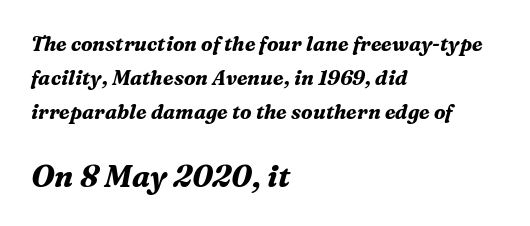
The image shows 30 px bold serif type, italic (leaning right); set left-aligned, normal line spacing (1.7x), normal letter spacing, not underlined; the second (bottom) block is 1.5x larger; medium stroke contrast and a medium x-height.
